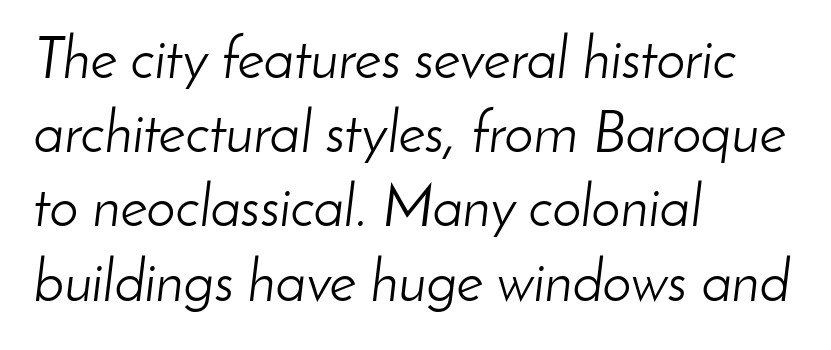
The image shows 58 px light type, italic (leaning right); set left-aligned, normal line spacing (1.28x), normal letter spacing, not underlined; low stroke contrast and a small x-height.
